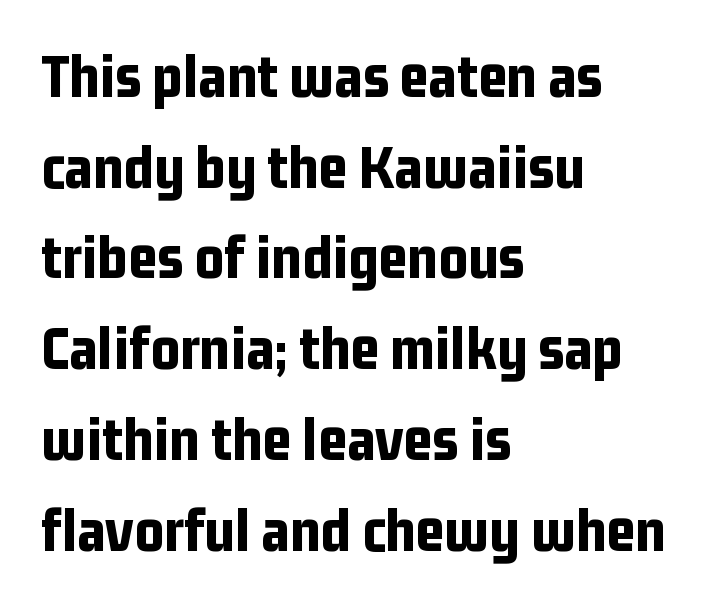
The designer went with a sans here, leaving each stem footless. Line spacing here is normal. Horizontally, the lines are justified to the leading edge only. Here the glyphs are tracked normally, forming tight word shapes. Each row of text sits above clean, open space.
